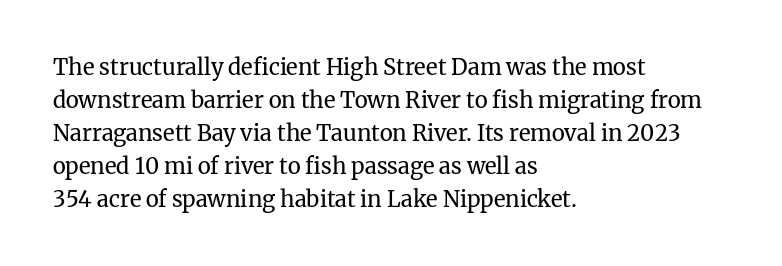
The image shows 22 px text type, upright; set left-aligned, normal line spacing (1.5x), normal letter spacing, not underlined.
